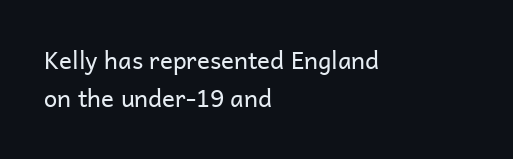
The image shows 24 px text type, upright; set left-aligned, normal line spacing (1.6x), normal letter spacing, not underlined.
